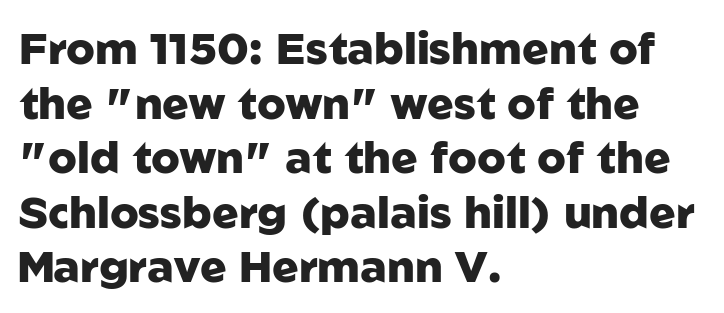
The image shows 44 px heavy sans-serif type, upright; set left-aligned, line spacing 1.24x, normal letter spacing, not underlined; low stroke contrast and a medium x-height.
